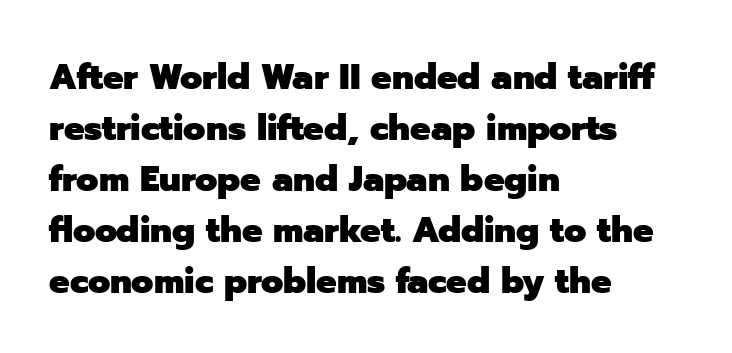
{"serif": "no", "italic": "no", "bold": "yes", "weight": "heavy", "width": "normal", "stroke_contrast": "low", "x_height": "medium", "monospaced": "no", "underline": "no", "align": "left", "line_spacing": "normal", "line_spacing_ratio": 1.42, "letter_spacing": "normal", "letter_spacing_em": 0.0, "glyph_px": 36}
